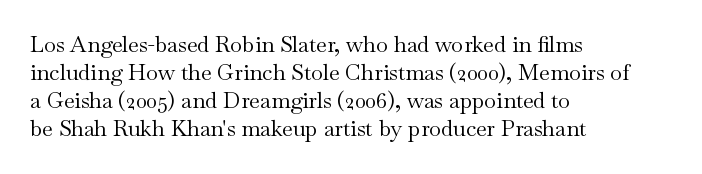
Q: Is the text bold? A: No.
Q: Is the text italic (slanted)? A: No, it is upright.
Q: Is the text underlined? A: No.
Q: How is the paragraph aligned? A: Left-aligned.
Q: Is the spacing between letters normal or unusually wide? A: Normal.
Q: Is the spacing between lines tight, normal or loose? A: Normal.
